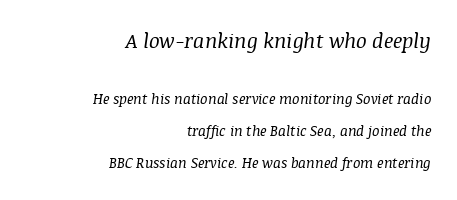
{"italic": "yes", "lean": "right", "slant_degrees": 8, "bold": "no", "underline": "no", "align": "right", "line_spacing": "loose", "line_spacing_ratio": 2.3, "letter_spacing": "normal", "letter_spacing_em": 0.0, "larger_block": "first", "size_ratio": 1.43, "glyph_px": 20}
